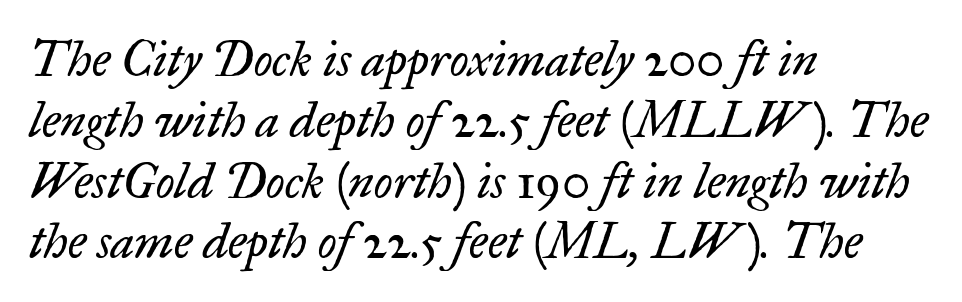
This sample has the flowing, uneven cadence of proportional lettering. These lines were composed using italics. This is serif lettering, the kind often seen in printed books. This sample uses plain, unmodified letter spacing. A classic flush-left, rag-right setting is used for this passage.
